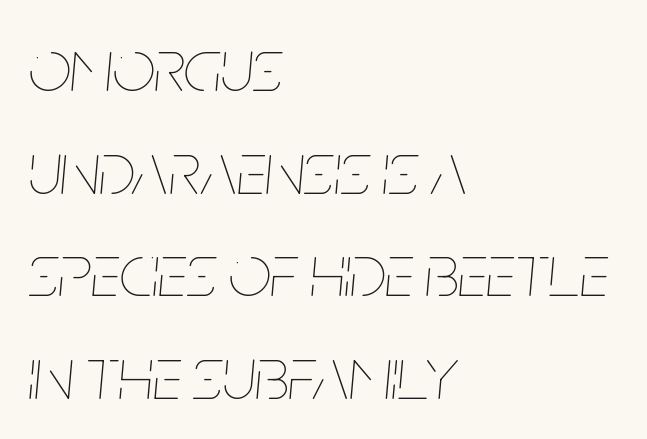
{"italic": "yes", "lean": "right", "slant_degrees": 5, "bold": "no", "weight": "thin", "width": "condensed", "stroke_contrast": "low", "x_height": "large", "monospaced": "no", "underline": "no", "align": "left", "line_spacing": "normal", "line_spacing_ratio": 1.37, "letter_spacing": "normal", "letter_spacing_em": 0.0, "glyph_px": 75}
